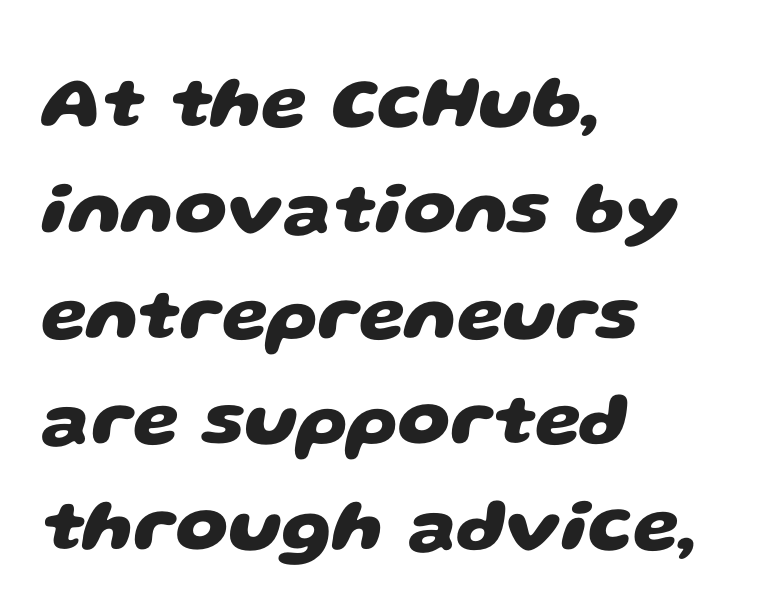
The image shows 74 px heavy, wide sans-serif type; set left-aligned, normal line spacing (1.43x), normal letter spacing, not underlined; low stroke contrast and a large x-height.
